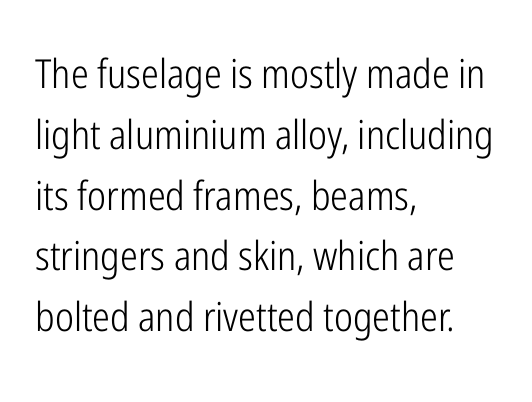
{"serif": "no", "italic": "no", "bold": "no", "weight": "light", "width": "condensed", "stroke_contrast": "low", "x_height": "medium", "monospaced": "no", "underline": "no", "align": "left", "line_spacing": "normal", "line_spacing_ratio": 1.52, "letter_spacing": "normal", "letter_spacing_em": 0.0, "glyph_px": 40}
